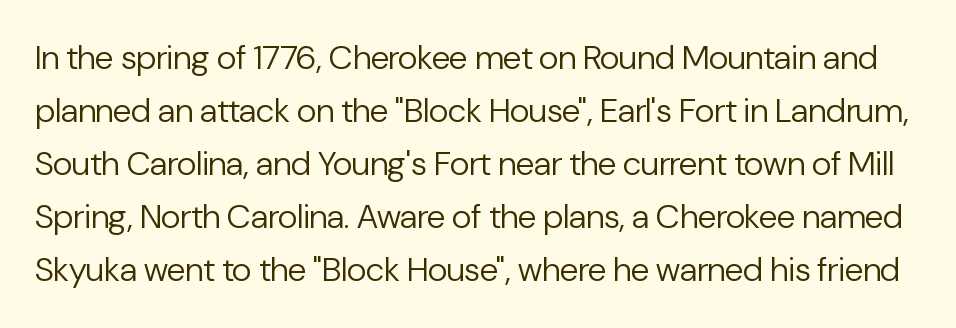
One glance says typical: line gaps are just what's usual. The letters sit at their default tracking, neither squeezed nor spread. Check where the strokes stop: nothing finishes them off — pure sans. Summary of weight: not heavy and not bold. In terms of posture, this sample is upright. Looks like regular typesetting: each glyph gets only the width it needs.
